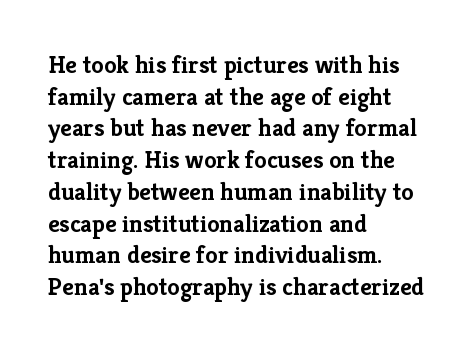
The image shows 25 px bold type, upright; set left-aligned, normal line spacing (1.27x), normal letter spacing, not underlined.
